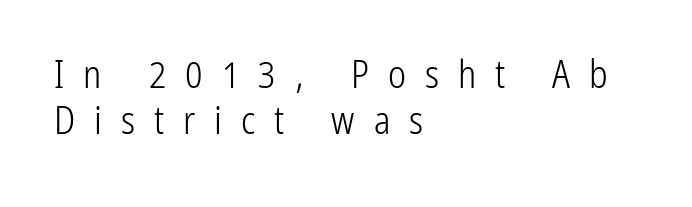
Typeset ragged right — the left edge is the straight one. Caption: expanded tracking, letters set apart. The foot of each line stays bare and open. Spacing verdict: proportional, widths tailored to each character.
